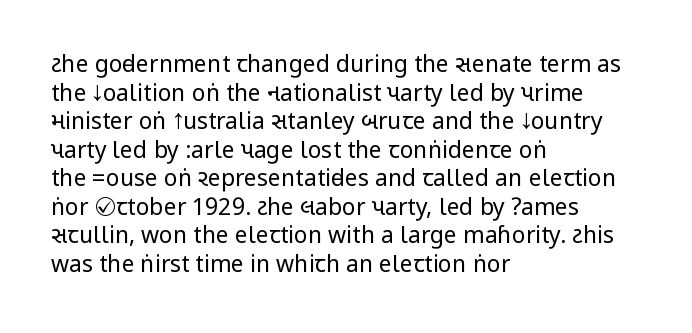
Beneath every word, the page is bare. On a weight scale, this lands at 450 or below. Look at the tracking — it's just the regular setting, nothing added. The typesetter chose a ragged-right arrangement here. Upright lettering throughout.
